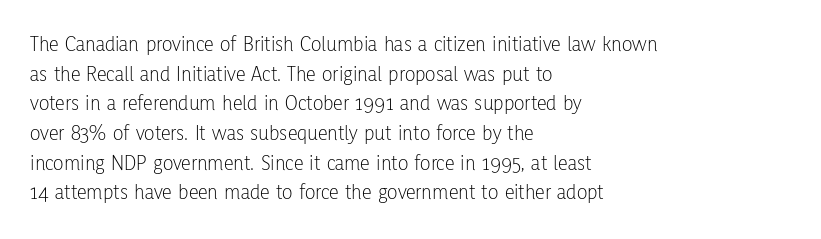
The image shows 22 px text type, upright; set left-aligned, normal line spacing (1.35x), normal letter spacing, not underlined.
